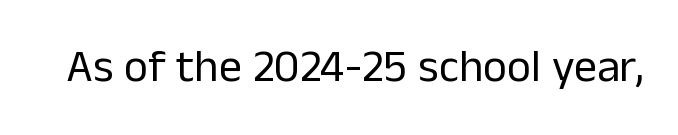
{"serif": "no", "italic": "no", "bold": "no", "weight": "regular", "width": "normal", "stroke_contrast": "low", "x_height": "medium", "monospaced": "no", "underline": "no", "letter_spacing": "normal", "letter_spacing_em": 0.0, "glyph_px": 46}
